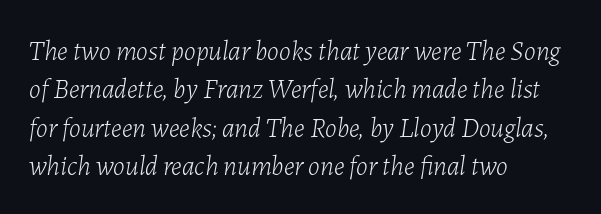
{"italic": "yes", "lean": "right", "slant_degrees": 7, "bold": "no", "underline": "no", "align": "left", "line_spacing": "normal", "line_spacing_ratio": 1.42, "letter_spacing": "normal", "letter_spacing_em": 0.0, "glyph_px": 27}
